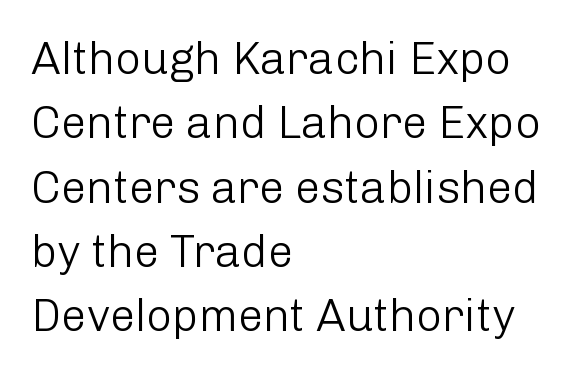
Q: Is the text bold? A: No.
Q: Is the text italic (slanted)? A: No, it is upright.
Q: Is the typeface a serif or a sans-serif typeface? A: Sans-serif.
Q: Is the text underlined? A: No.
Q: How is the paragraph aligned? A: Left-aligned.
Q: Is the spacing between letters normal or unusually wide? A: Normal.
Q: Is the spacing between lines tight, normal or loose? A: Normal.
Q: Width (condensed, normal, or wide)? A: Normal.
Q: Stroke contrast? A: Low.
Q: x-height? A: Medium.
Q: Monospaced? A: No.
